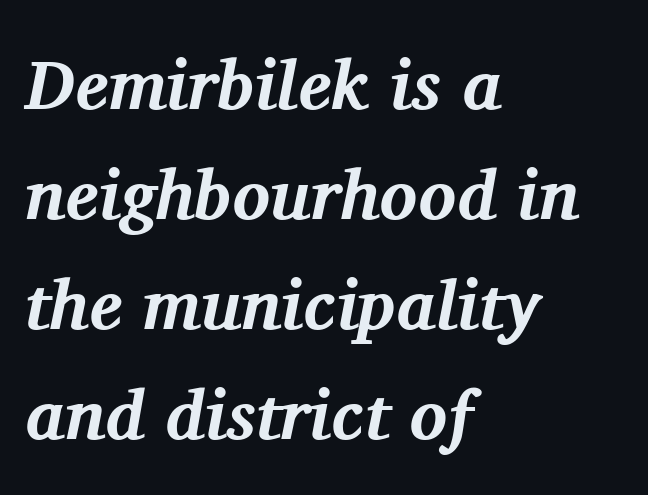
{"serif": "yes", "italic": "yes", "lean": "right", "slant_degrees": 11, "bold": "yes", "weight": "bold", "width": "normal", "stroke_contrast": "medium", "x_height": "medium", "monospaced": "no", "underline": "no", "align": "left", "line_spacing": "normal", "line_spacing_ratio": 1.57, "letter_spacing": "normal", "letter_spacing_em": 0.0, "glyph_px": 70}
